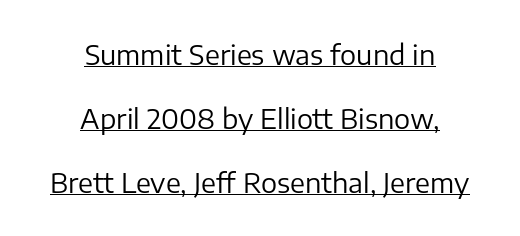
The image shows 27 px text type, upright; set centered, loose line spacing (2.37x), normal letter spacing, underlined.
